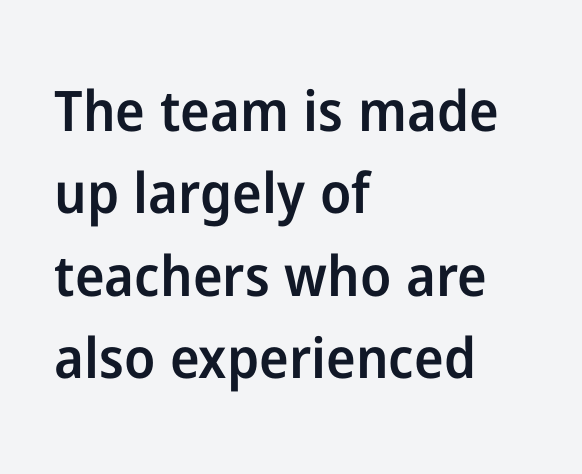
Q: Is the text bold? A: Semi-bold.
Q: Is the text italic (slanted)? A: No, it is upright.
Q: Is the typeface a serif or a sans-serif typeface? A: Sans-serif.
Q: Is the text underlined? A: No.
Q: How is the paragraph aligned? A: Left-aligned.
Q: Is the spacing between letters normal or unusually wide? A: Normal.
Q: Is the spacing between lines tight, normal or loose? A: Normal.
Q: Width (condensed, normal, or wide)? A: Normal.
Q: Stroke contrast? A: Low.
Q: x-height? A: Medium.
Q: Monospaced? A: No.
